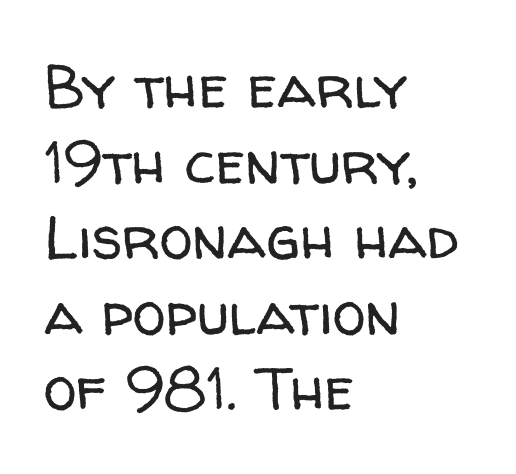
Students, note that the glyphs here touch the page at normal intervals. In terms of leading, this rendering sits right in the middle. Check the space under the baseline: it is left empty. The rag falls on the right side of this text block. The typeface chosen for these lines omits serifs.
